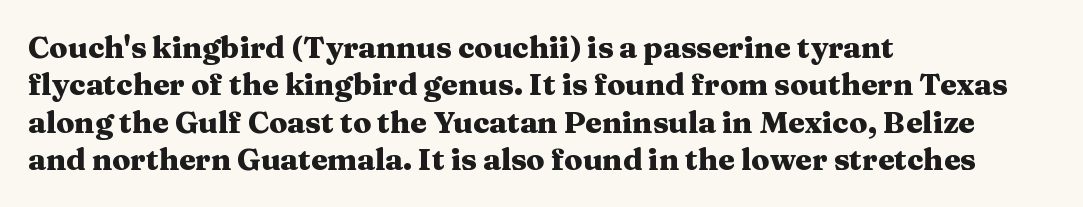
The image shows 30 px heavy, wide serif type, upright; set left-aligned, normal line spacing (1.25x), normal letter spacing, not underlined; medium stroke contrast and a medium x-height.
